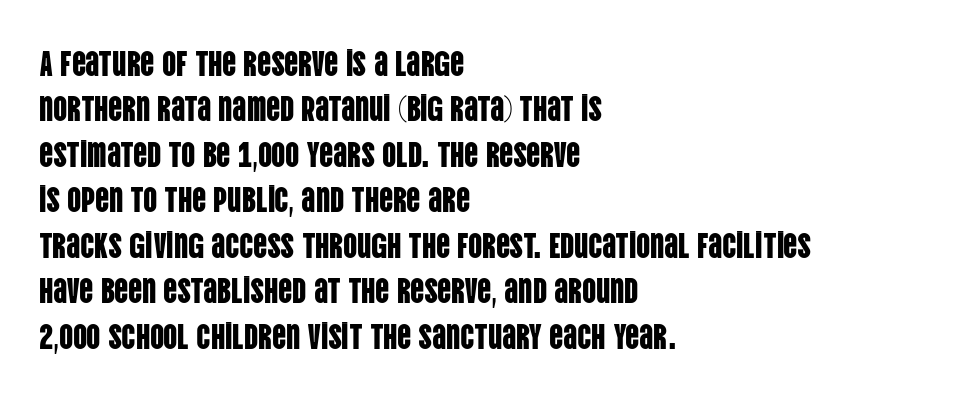
Q: Is the text italic (slanted)? A: No, it is upright.
Q: Is the typeface a serif or a sans-serif typeface? A: Sans-serif.
Q: Is the text underlined? A: No.
Q: How is the paragraph aligned? A: Left-aligned.
Q: Is the spacing between letters normal or unusually wide? A: Normal.
Q: Is the spacing between lines tight, normal or loose? A: Normal.
Q: Width (condensed, normal, or wide)? A: Condensed.
Q: Stroke contrast? A: Low.
Q: x-height? A: Large.
Q: Monospaced? A: No.
